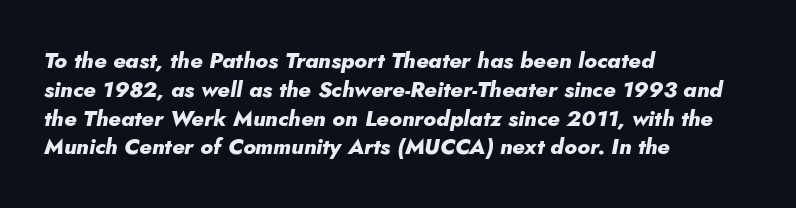
{"italic": "yes", "lean": "right", "slant_degrees": 5, "bold": "yes", "underline": "no", "align": "left", "line_spacing": "normal", "line_spacing_ratio": 1.31, "letter_spacing": "normal", "letter_spacing_em": 0.0, "glyph_px": 22}
